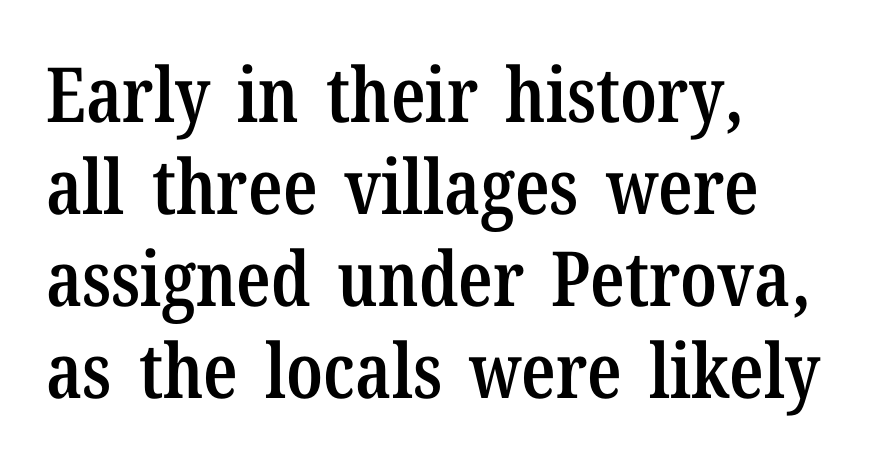
The image shows 76 px semibold, condensed serif type, upright; set left-aligned, line spacing 1.21x, normal letter spacing, not underlined; low stroke contrast and a medium x-height.
